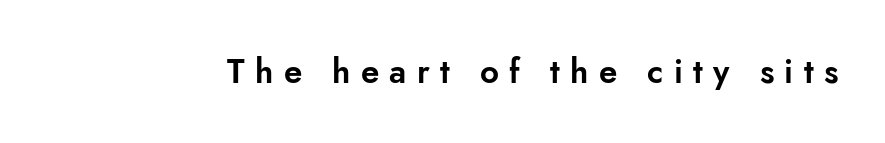
Unmarked baselines from the first word to the last. Unlike a traditional serif, this face leaves its strokes unadorned. If you drew a line through each stem, it would be perfectly vertical. The rendering inserts visible extra space after every character.
